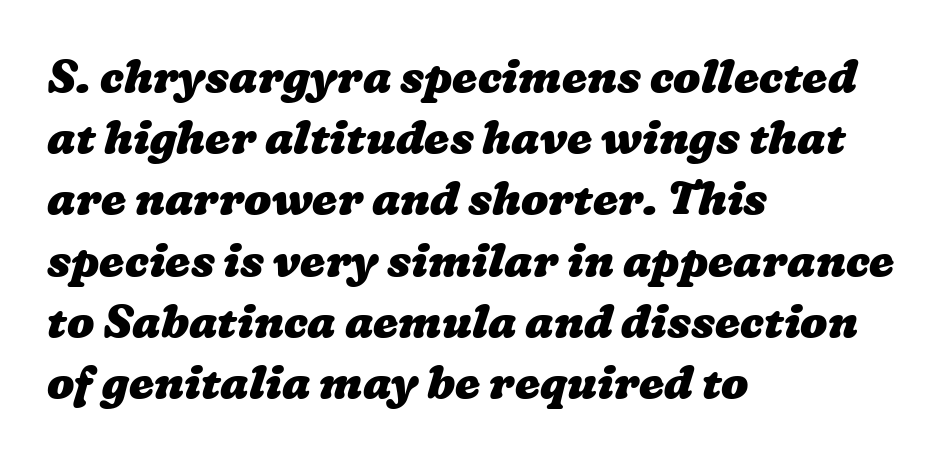
{"bold": "yes", "weight": "heavy", "width": "wide", "stroke_contrast": "low", "x_height": "medium", "monospaced": "no", "underline": "no", "align": "left", "line_spacing": "normal", "line_spacing_ratio": 1.36, "letter_spacing": "normal", "letter_spacing_em": 0.0, "glyph_px": 45}
